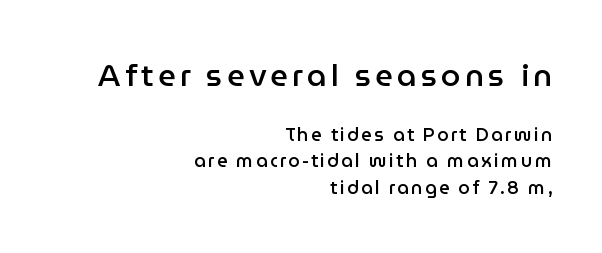
{"serif": "no", "italic": "no", "bold": "semi", "weight": "semibold", "width": "normal", "stroke_contrast": "low", "x_height": "medium", "monospaced": "no", "underline": "no", "align": "right", "line_spacing": "normal", "line_spacing_ratio": 1.46, "larger_block": "first", "size_ratio": 1.72, "glyph_px": 31}
